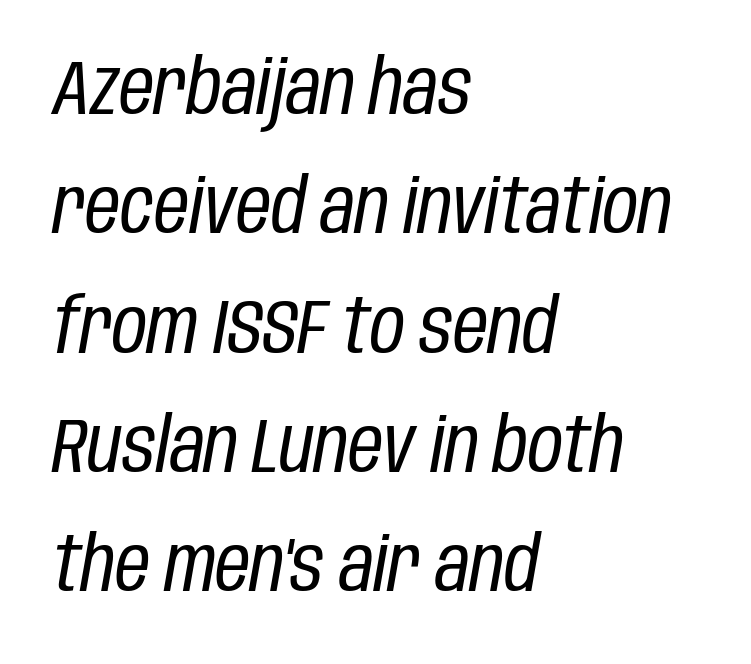
Q: Is the text bold? A: No.
Q: Is the text italic (slanted)? A: Yes, it leans right by about 10 degrees.
Q: Is the text underlined? A: No.
Q: How is the paragraph aligned? A: Left-aligned.
Q: Is the spacing between letters normal or unusually wide? A: Normal.
Q: Is the spacing between lines tight, normal or loose? A: Normal.
Q: Width (condensed, normal, or wide)? A: Condensed.
Q: Stroke contrast? A: Low.
Q: x-height? A: Large.
Q: Monospaced? A: No.
